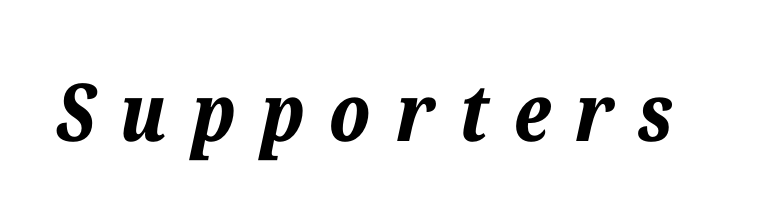
Q: Is the text bold? A: Yes.
Q: Is the text italic (slanted)? A: Yes, it leans right by about 12 degrees.
Q: Is the text underlined? A: No.
Q: Is the spacing between letters normal or unusually wide? A: Unusually wide.
Q: Width (condensed, normal, or wide)? A: Normal.
Q: Stroke contrast? A: Low.
Q: x-height? A: Medium.
Q: Monospaced? A: No.
